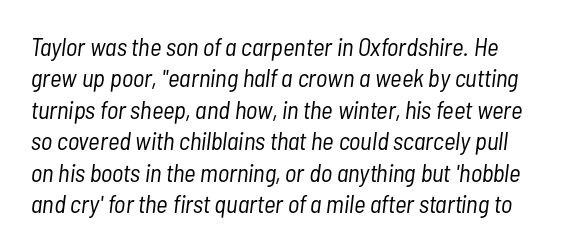
The image shows 25 px text type, italic (leaning right); set normal line spacing (1.26x), normal letter spacing, not underlined.
